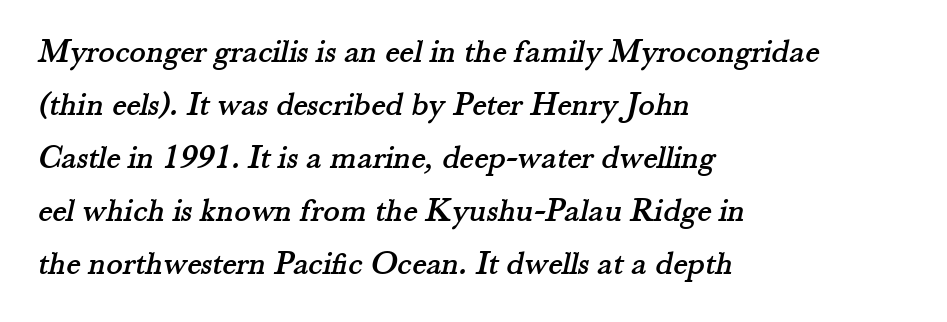
Q: Is the typeface a serif or a sans-serif typeface? A: Serif.
Q: Is the text underlined? A: No.
Q: How is the paragraph aligned? A: Left-aligned.
Q: Is the spacing between letters normal or unusually wide? A: Normal.
Q: Is the spacing between lines tight, normal or loose? A: Normal.
Q: Width (condensed, normal, or wide)? A: Normal.
Q: Stroke contrast? A: Medium.
Q: x-height? A: Small.
Q: Monospaced? A: No.
